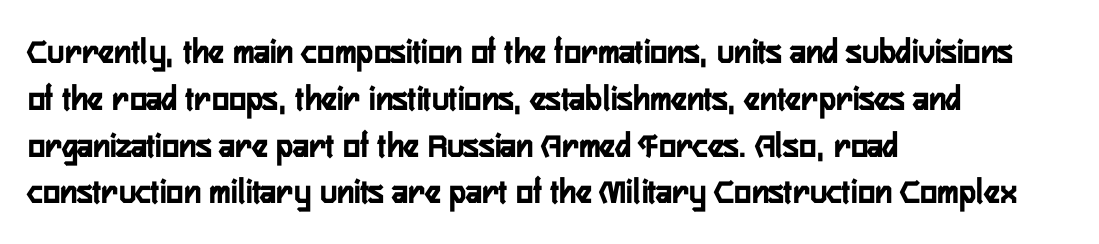
The image shows 36 px condensed sans-serif type, upright; set left-aligned, normal line spacing (1.3x), normal letter spacing, not underlined; low stroke contrast and a medium x-height.
